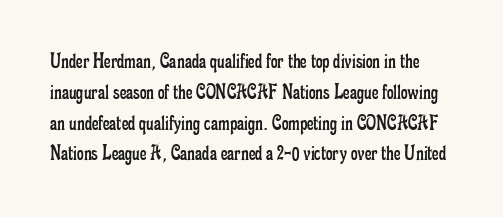
Q: Is the text bold? A: No.
Q: Is the text italic (slanted)? A: No, it is upright.
Q: Is the text underlined? A: No.
Q: Is the spacing between letters normal or unusually wide? A: Normal.
Q: Is the spacing between lines tight, normal or loose? A: Normal.
